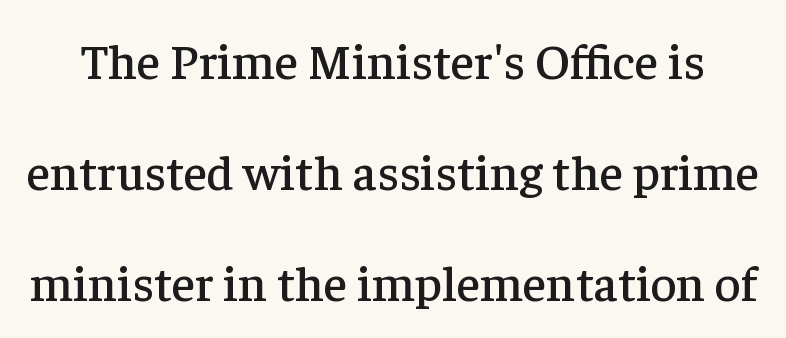
Italic? Not at all — the glyphs are vertical. Descenders hang freely into open space. The gaps between neighbouring characters are ordinary and unremarkable. Students, observe: this is what heavily led, spacious text looks like. The face used here is proportionally spaced, like ordinary book or web type.
